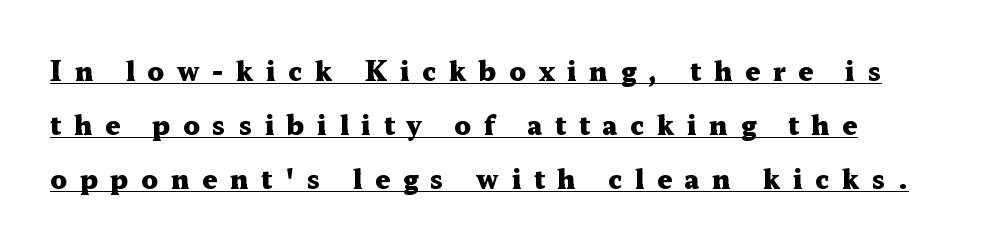
Alignment: flush left. Glance below the letters and you will spot a drawn line. Weight check: bold — yes, fully. Notice how the stems are strictly vertical — no italics here. Letter spacing: wide. How would I describe the line gaps? Wide and relaxed.
